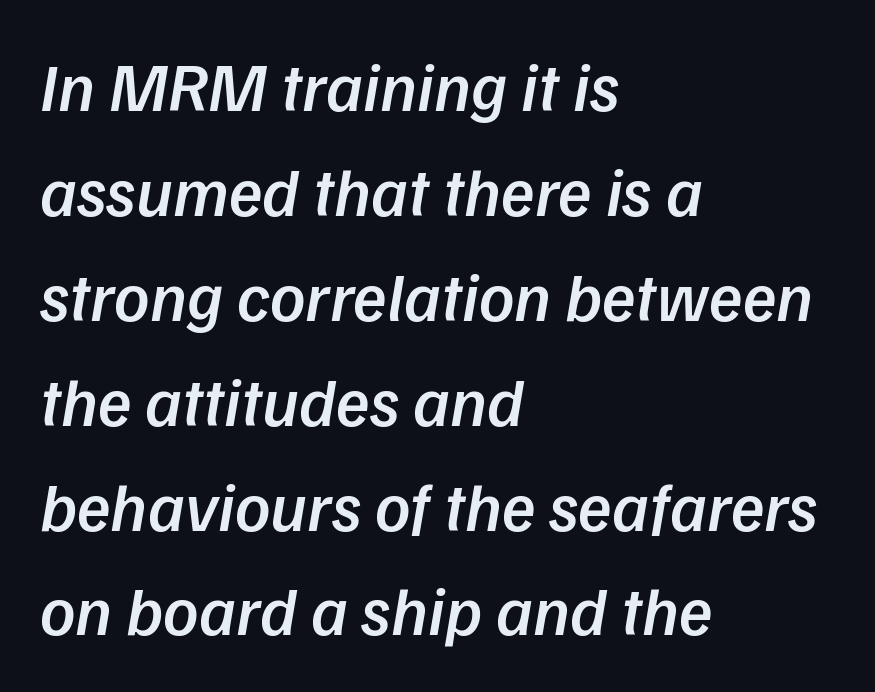
Q: Is the text bold? A: Semi-bold.
Q: Is the typeface a serif or a sans-serif typeface? A: Sans-serif.
Q: Is the text underlined? A: No.
Q: How is the paragraph aligned? A: Left-aligned.
Q: Is the spacing between letters normal or unusually wide? A: Normal.
Q: Is the spacing between lines tight, normal or loose? A: Normal.
Q: Width (condensed, normal, or wide)? A: Normal.
Q: Stroke contrast? A: Low.
Q: x-height? A: Medium.
Q: Monospaced? A: No.
